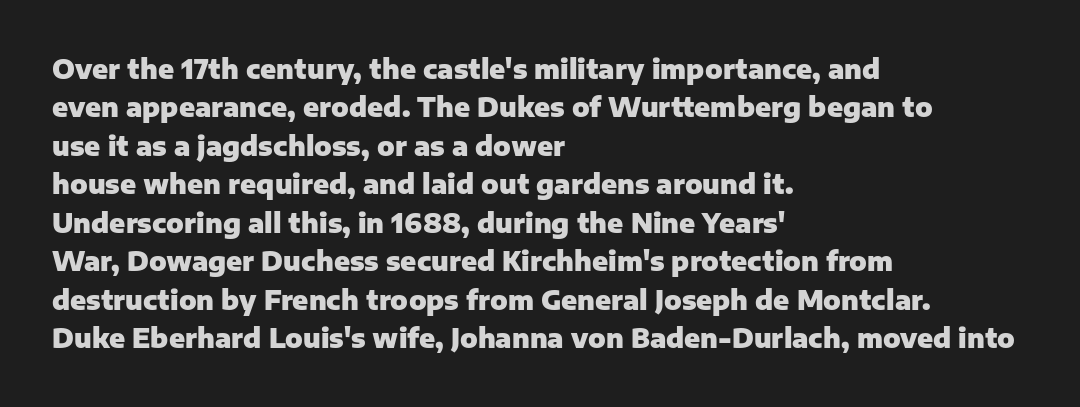
{"italic": "no", "bold": "yes", "underline": "no", "align": "left", "line_spacing": "normal", "line_spacing_ratio": 1.48, "letter_spacing": "normal", "letter_spacing_em": 0.0, "glyph_px": 26}
